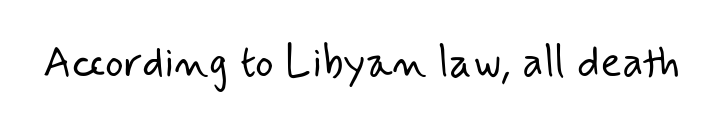
Q: Is the text bold? A: No.
Q: Is the typeface a serif or a sans-serif typeface? A: Sans-serif.
Q: Is the text underlined? A: No.
Q: Is the spacing between letters normal or unusually wide? A: Normal.
Q: Width (condensed, normal, or wide)? A: Normal.
Q: Stroke contrast? A: Low.
Q: x-height? A: Small.
Q: Monospaced? A: No.
